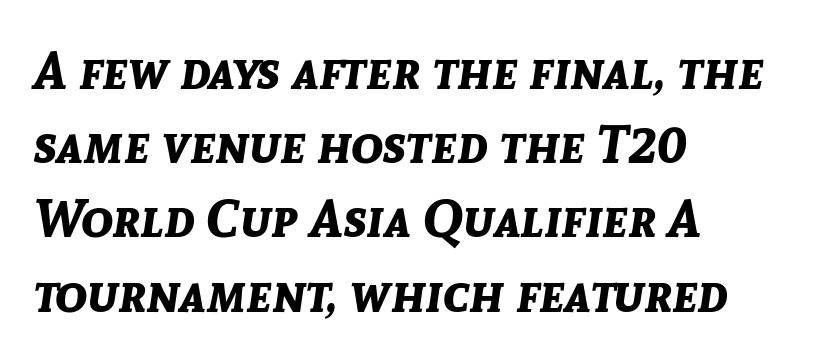
Q: Is the text bold? A: Yes.
Q: Is the text italic (slanted)? A: Yes, it leans right by about 8 degrees.
Q: Is the text underlined? A: No.
Q: How is the paragraph aligned? A: Left-aligned.
Q: Is the spacing between letters normal or unusually wide? A: Normal.
Q: Is the spacing between lines tight, normal or loose? A: Normal.
Q: Width (condensed, normal, or wide)? A: Normal.
Q: Stroke contrast? A: Low.
Q: x-height? A: Medium.
Q: Monospaced? A: No.
